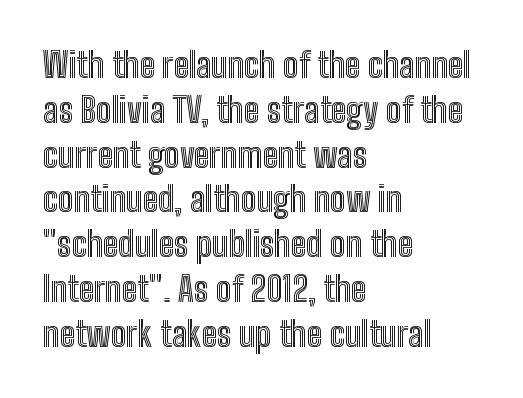
Q: Is the text italic (slanted)? A: No, it is upright.
Q: Is the text underlined? A: No.
Q: How is the paragraph aligned? A: Left-aligned.
Q: Is the spacing between letters normal or unusually wide? A: Normal.
Q: Is the spacing between lines tight, normal or loose? A: Normal.
Q: Width (condensed, normal, or wide)? A: Condensed.
Q: x-height? A: Medium.
Q: Monospaced? A: No.
